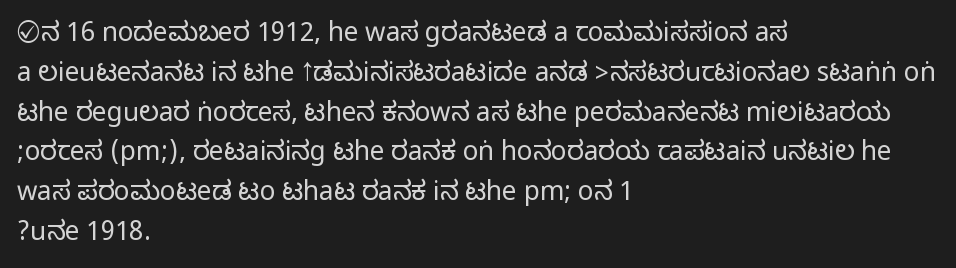
How would I describe the line gaps? Plain and ordinary. Does extra space separate the letters? No, they use regular spacing. These lines stack with their left ends in a neat column. Underlining? Definitely not there. Quick note: not italic, upright.
